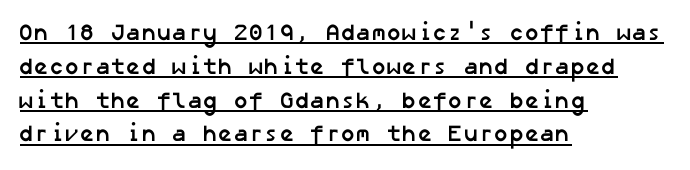
The image shows 23 px bold type; set left-aligned, normal line spacing (1.47x), normal letter spacing, underlined.
